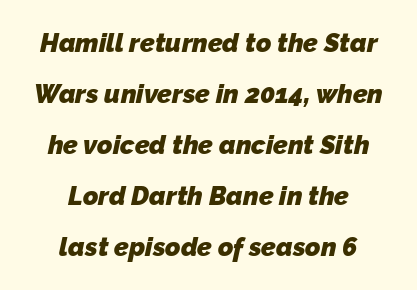
Q: Is the text bold? A: Yes.
Q: Is the text underlined? A: No.
Q: How is the paragraph aligned? A: Centered.
Q: Is the spacing between letters normal or unusually wide? A: Normal.
Q: Is the spacing between lines tight, normal or loose? A: Loose.
